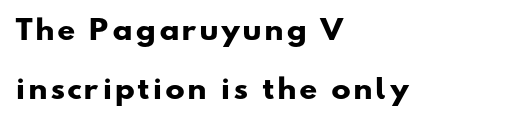
Q: Is the text bold? A: Yes.
Q: Is the text underlined? A: No.
Q: How is the paragraph aligned? A: Left-aligned.
Q: Is the spacing between lines tight, normal or loose? A: Loose.
